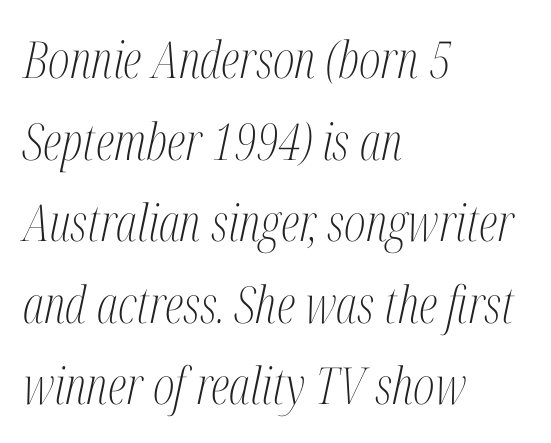
{"serif": "yes", "italic": "yes", "lean": "right", "slant_degrees": 12, "bold": "no", "weight": "light", "width": "condensed", "stroke_contrast": "medium", "x_height": "medium", "monospaced": "no", "underline": "no", "align": "left", "line_spacing": "normal", "line_spacing_ratio": 1.6, "letter_spacing": "normal", "letter_spacing_em": 0.0, "glyph_px": 51}
